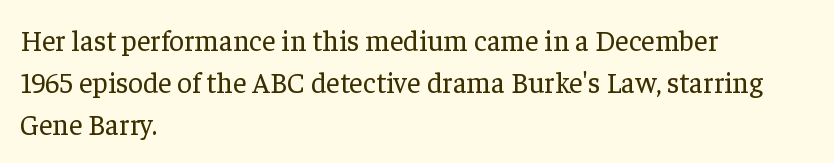
Q: Is the text bold? A: No.
Q: Is the text italic (slanted)? A: No, it is upright.
Q: Is the typeface a serif or a sans-serif typeface? A: Serif.
Q: Is the text underlined? A: No.
Q: How is the paragraph aligned? A: Left-aligned.
Q: Is the spacing between letters normal or unusually wide? A: Normal.
Q: Is the spacing between lines tight, normal or loose? A: Normal.
Q: Width (condensed, normal, or wide)? A: Normal.
Q: Stroke contrast? A: Low.
Q: x-height? A: Medium.
Q: Monospaced? A: No.
